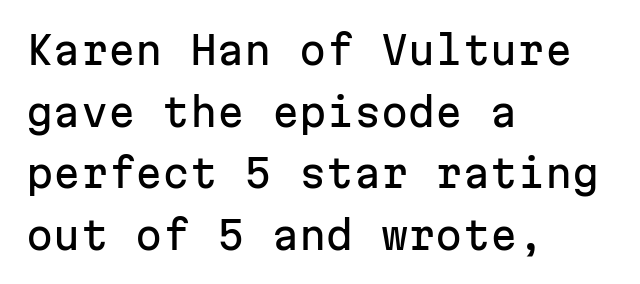
{"serif": "no", "italic": "no", "width": "normal", "stroke_contrast": "low", "x_height": "medium", "monospaced": "yes", "underline": "no", "align": "left", "line_spacing": "normal", "line_spacing_ratio": 1.58, "letter_spacing": "normal", "letter_spacing_em": 0.0, "glyph_px": 39}
